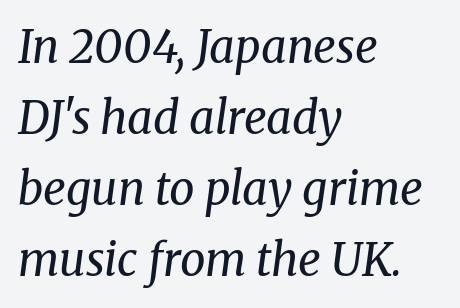
The passage shown is typed in a proportional face where columns would drift. If you drew a ruler down the left edge, every line would touch it. The tracking reads as untouched default to a designer's eye. The specimen reads as italic at a glance. To sum up the face: it has serifs. Heft: none added — not bold.
